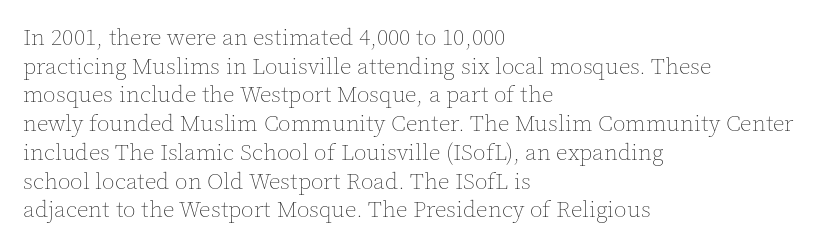
Q: Is the text bold? A: No.
Q: Is the text italic (slanted)? A: No, it is upright.
Q: Is the text underlined? A: No.
Q: How is the paragraph aligned? A: Left-aligned.
Q: Is the spacing between letters normal or unusually wide? A: Normal.
Q: Is the spacing between lines tight, normal or loose? A: Normal.
